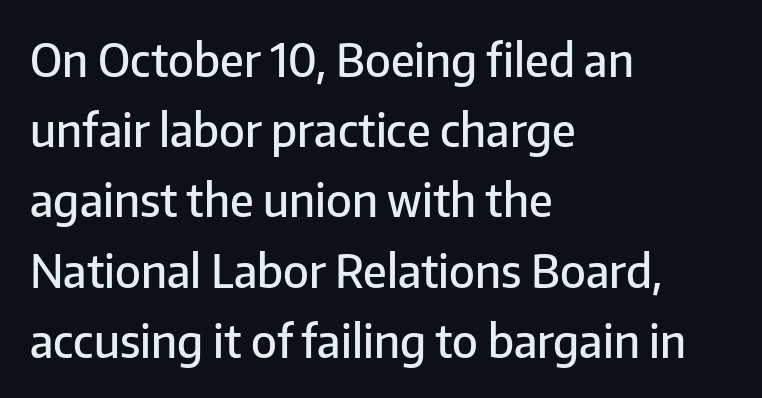
The image shows 45 px semibold sans-serif type, upright; set left-aligned, normal line spacing (1.56x), normal letter spacing, not underlined; low stroke contrast and a medium x-height.
